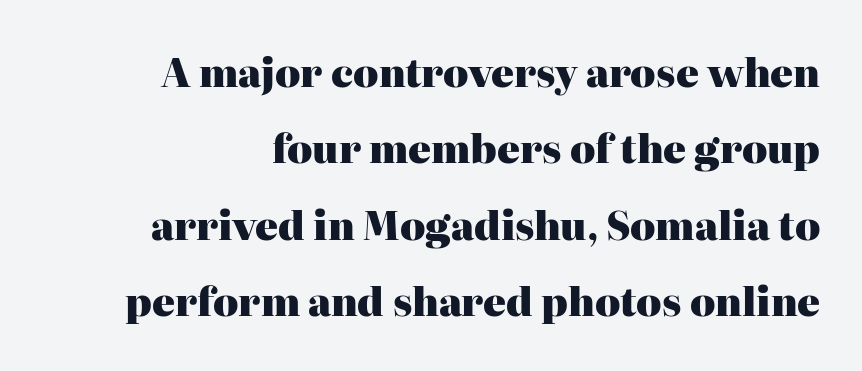
Notice how thick the strokes are: this is what a full bold looks like. The font's upright variant was chosen for this text. Right-aligned paragraph, ragged on the left. This is serif lettering, the kind often seen in printed books.
